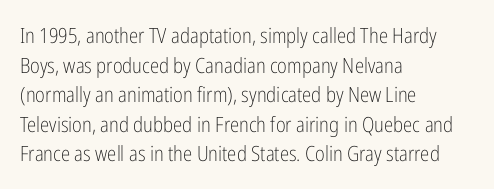
Quick note: underline off. Do the letters lean? They stand straight. The text block is weighted toward the left margin, trailing off unevenly rightward. This rendering leaves character spacing at its baseline value. Vertical spacing — default.
